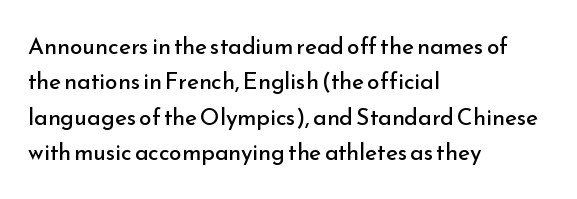
The image shows 23 px text type, upright; set left-aligned, normal line spacing (1.54x), normal letter spacing, not underlined.
